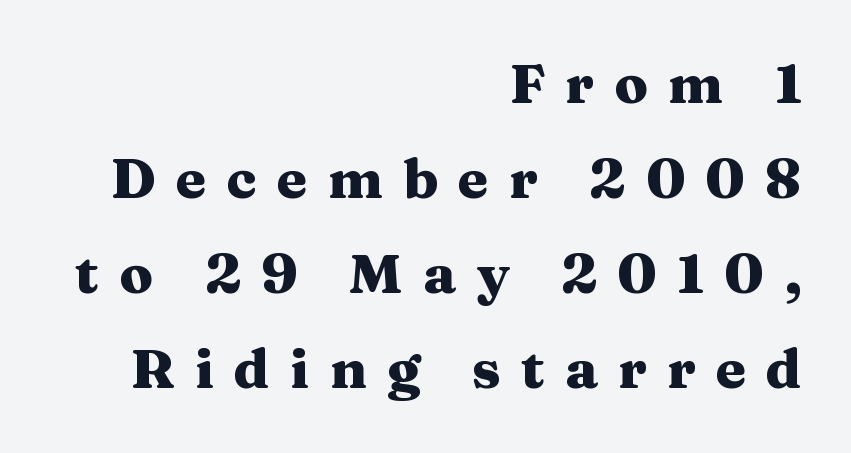
Each letter keeps its own natural width here, so spacing adapts to shape. Underlining? Definitely not there. The letters carry serifs — small finishing strokes at the ends of their stems. Each line ends at the same right margin while the left side varies. The passage shown has open, widely tracked lettering throughout. Every character sits straight up, as roman type does.
